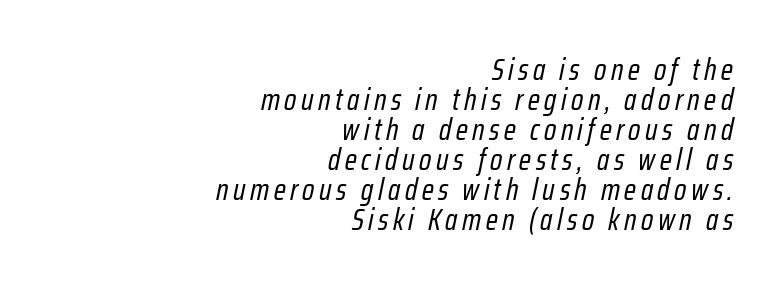
The image shows 30 px regular-weight, condensed type, italic (leaning right); set right-aligned, tight line spacing (1.0x), not underlined; low stroke contrast and a medium x-height.
